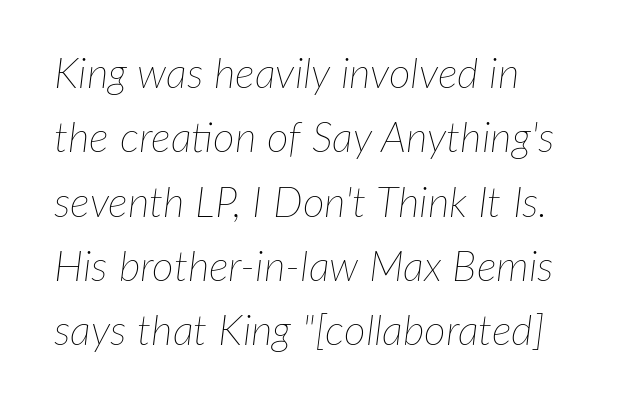
Q: Is the text bold? A: No.
Q: Is the text italic (slanted)? A: Yes, it leans right by about 7 degrees.
Q: Is the text underlined? A: No.
Q: Is the spacing between letters normal or unusually wide? A: Normal.
Q: Is the spacing between lines tight, normal or loose? A: Normal.
Q: Width (condensed, normal, or wide)? A: Normal.
Q: Stroke contrast? A: Low.
Q: x-height? A: Medium.
Q: Monospaced? A: No.
